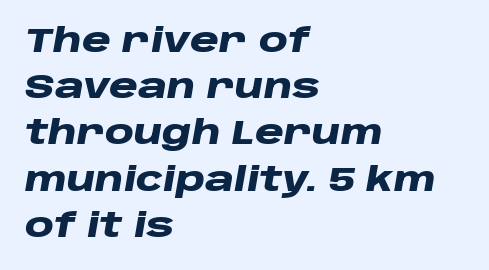
{"italic": "yes", "lean": "right", "slant_degrees": 10, "bold": "yes", "weight": "heavy", "width": "wide", "stroke_contrast": "low", "x_height": "large", "monospaced": "no", "underline": "no", "align": "left", "line_spacing": "normal", "line_spacing_ratio": 1.4, "letter_spacing": "normal", "letter_spacing_em": 0.0, "glyph_px": 33}
